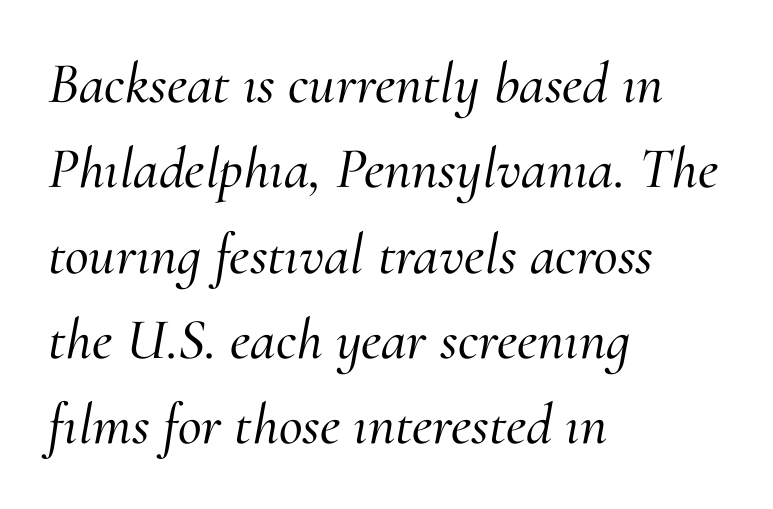
Nobody drew a line under any word here. The letterforms sit shoulder to shoulder at normal distance. You can tell it's italic because the verticals aren't actually vertical. Compared with a centered layout, this one pins lines to the left instead.
